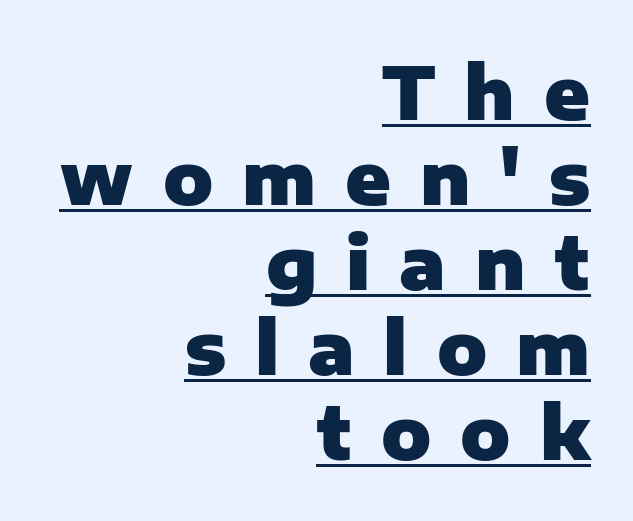
{"serif": "no", "italic": "no", "bold": "yes", "weight": "heavy", "width": "normal", "stroke_contrast": "low", "x_height": "medium", "monospaced": "no", "underline": "yes", "align": "right", "line_spacing": "tight", "line_spacing_ratio": 1.15, "letter_spacing": "wide", "letter_spacing_em": 0.39, "glyph_px": 74}
